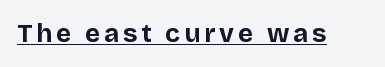
Q: Is the text bold? A: Yes.
Q: Is the text italic (slanted)? A: No, it is upright.
Q: Is the text underlined? A: Yes.
